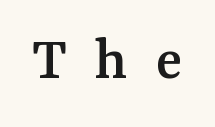
The image shows 62 px serif type, upright; set unusually wide letter spacing (+0.46 em), not underlined; medium stroke contrast and a medium x-height.
